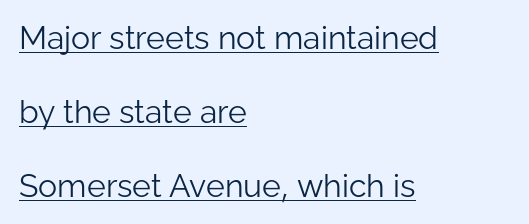
Q: Is the text bold? A: No.
Q: Is the text italic (slanted)? A: No, it is upright.
Q: Is the typeface a serif or a sans-serif typeface? A: Sans-serif.
Q: Is the text underlined? A: Yes.
Q: How is the paragraph aligned? A: Left-aligned.
Q: Is the spacing between letters normal or unusually wide? A: Normal.
Q: Is the spacing between lines tight, normal or loose? A: Loose.
Q: Width (condensed, normal, or wide)? A: Normal.
Q: Stroke contrast? A: Low.
Q: x-height? A: Medium.
Q: Monospaced? A: No.
